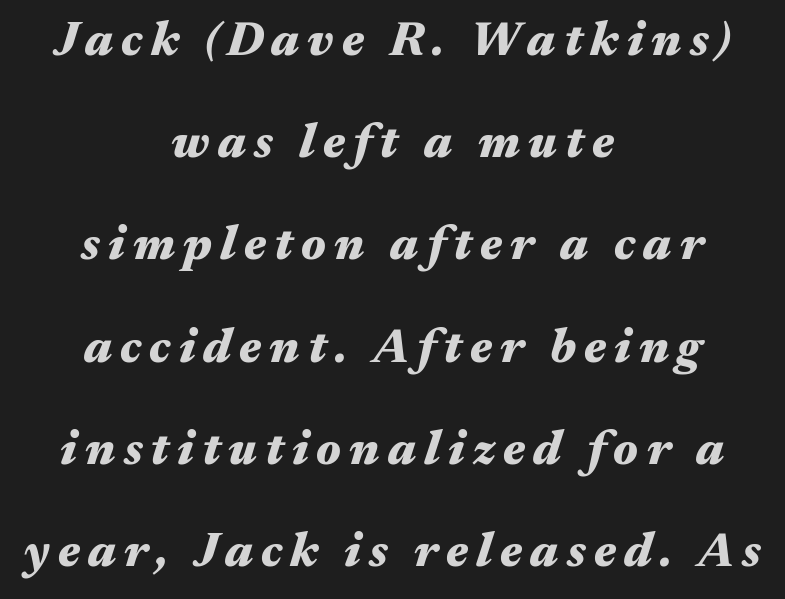
{"italic": "yes", "lean": "right", "slant_degrees": 17, "bold": "yes", "weight": "heavy", "width": "wide", "stroke_contrast": "medium", "x_height": "medium", "monospaced": "no", "underline": "no", "align": "center", "line_spacing": "loose", "line_spacing_ratio": 2.13, "glyph_px": 48}
